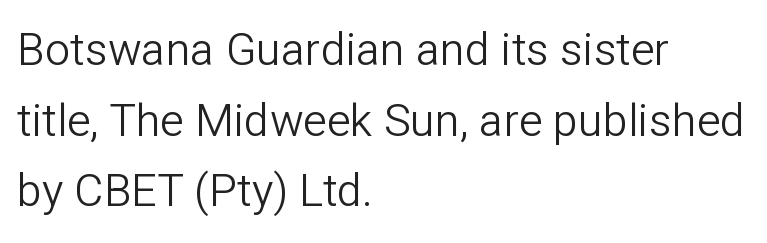
{"serif": "no", "italic": "no", "bold": "no", "weight": "light", "width": "normal", "stroke_contrast": "low", "x_height": "medium", "monospaced": "no", "underline": "no", "align": "left", "line_spacing": "normal", "line_spacing_ratio": 1.57, "letter_spacing": "normal", "letter_spacing_em": 0.0, "glyph_px": 45}
